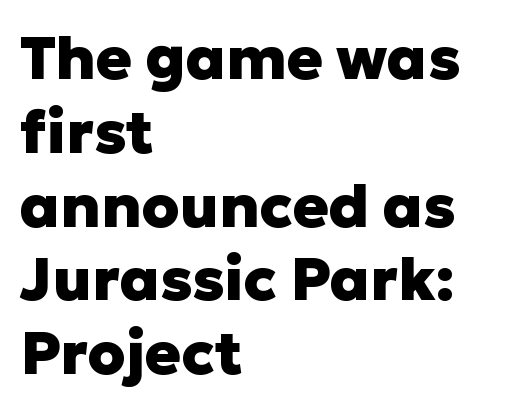
The glyphs in this specimen are sans serif. Summary of weight: heavy, a full bold. These lines are rendered in a variable-pitch font. Descender tails drop into unmarked territory.
